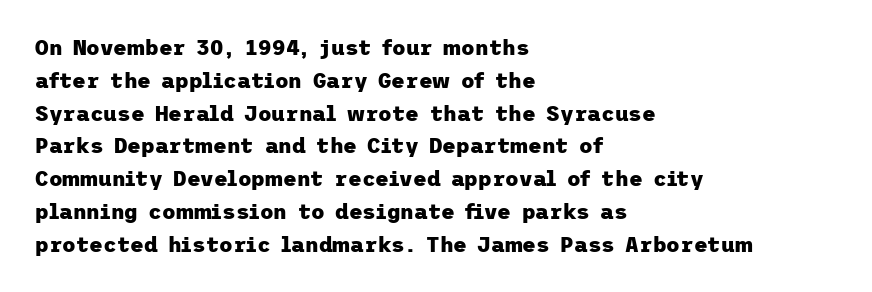
The image shows 21 px bold type, upright; set left-aligned, normal line spacing (1.56x), normal letter spacing, not underlined.
